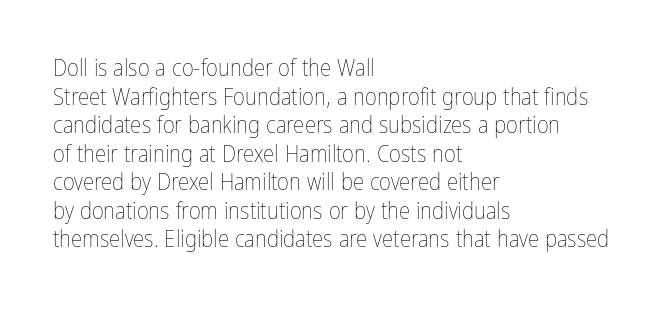
{"italic": "no", "bold": "no", "underline": "no", "align": "left", "line_spacing_ratio": 1.24, "letter_spacing": "normal", "letter_spacing_em": 0.0, "glyph_px": 23}
